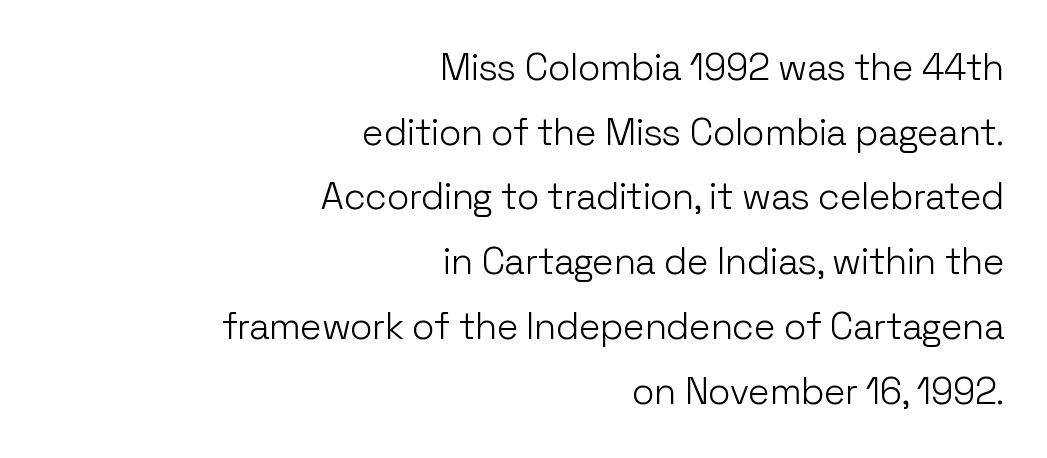
Q: Is the text bold? A: No.
Q: Is the text italic (slanted)? A: No, it is upright.
Q: Is the typeface a serif or a sans-serif typeface? A: Sans-serif.
Q: Is the text underlined? A: No.
Q: How is the paragraph aligned? A: Right-aligned.
Q: Is the spacing between letters normal or unusually wide? A: Normal.
Q: Width (condensed, normal, or wide)? A: Normal.
Q: Stroke contrast? A: Low.
Q: x-height? A: Medium.
Q: Monospaced? A: No.
